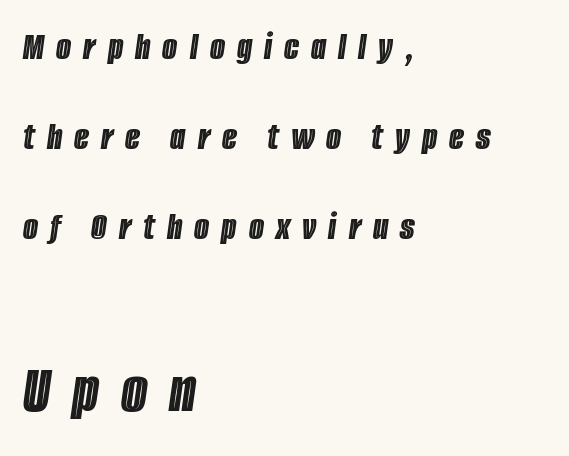
{"italic": "yes", "lean": "right", "slant_degrees": 8, "width": "condensed", "x_height": "large", "monospaced": "no", "underline": "no", "align": "left", "line_spacing": "loose", "line_spacing_ratio": 2.31, "letter_spacing": "wide", "letter_spacing_em": 0.31, "larger_block": "second", "size_ratio": 1.77, "glyph_px": 69}
